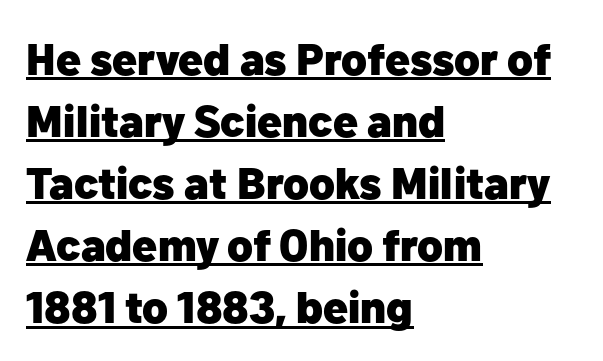
The image shows 45 px heavy sans-serif type, upright; set left-aligned, normal line spacing (1.38x), normal letter spacing, underlined; low stroke contrast and a medium x-height.
